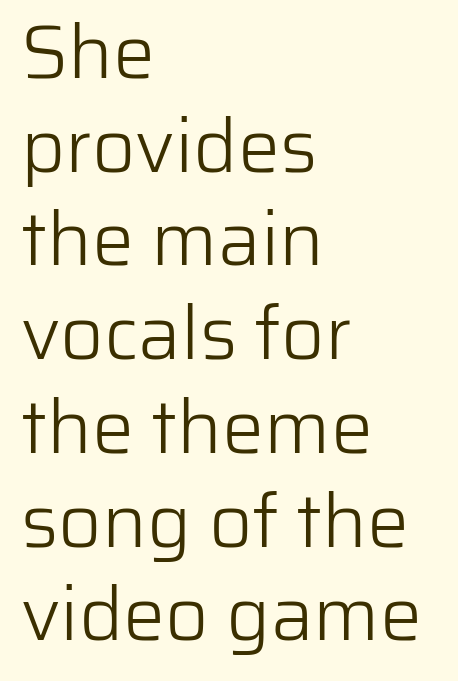
Q: Is the text bold? A: No.
Q: Is the text italic (slanted)? A: No, it is upright.
Q: Is the typeface a serif or a sans-serif typeface? A: Sans-serif.
Q: Is the text underlined? A: No.
Q: How is the paragraph aligned? A: Left-aligned.
Q: Is the spacing between letters normal or unusually wide? A: Normal.
Q: Is the spacing between lines tight, normal or loose? A: Normal.
Q: Width (condensed, normal, or wide)? A: Normal.
Q: Stroke contrast? A: Low.
Q: x-height? A: Medium.
Q: Monospaced? A: No.
